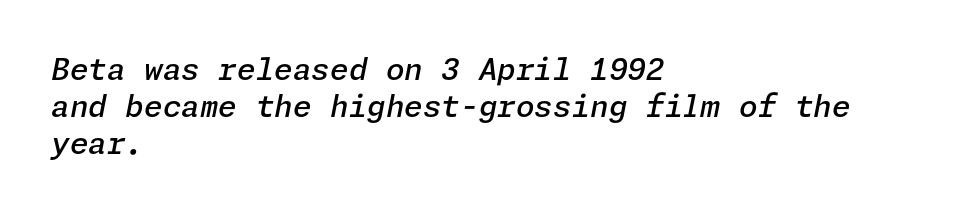
The image shows 30 px semibold type, italic (leaning right); set left-aligned, line spacing 1.24x, normal letter spacing, not underlined; low stroke contrast and a medium x-height.
